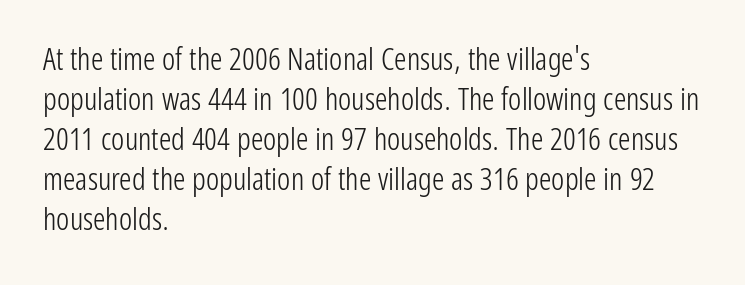
The image shows 31 px light, condensed sans-serif type, upright; set left-aligned, normal line spacing (1.29x), normal letter spacing, not underlined; low stroke contrast and a medium x-height.
